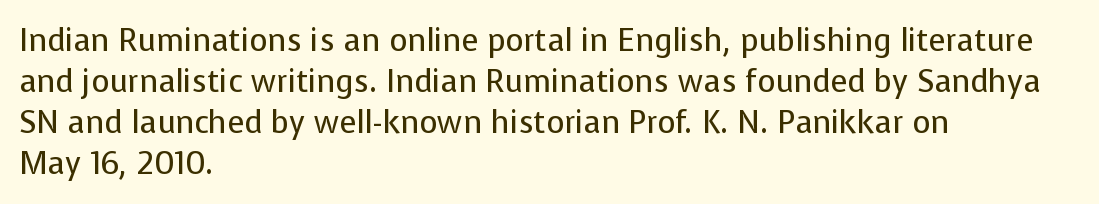
Q: Is the text bold? A: No.
Q: Is the text italic (slanted)? A: No, it is upright.
Q: Is the typeface a serif or a sans-serif typeface? A: Sans-serif.
Q: Is the text underlined? A: No.
Q: How is the paragraph aligned? A: Left-aligned.
Q: Is the spacing between letters normal or unusually wide? A: Normal.
Q: Is the spacing between lines tight, normal or loose? A: Normal.
Q: Width (condensed, normal, or wide)? A: Normal.
Q: Stroke contrast? A: Low.
Q: x-height? A: Medium.
Q: Monospaced? A: No.
